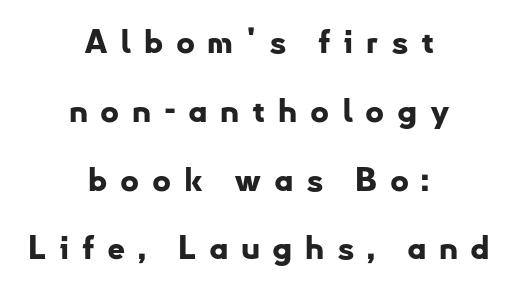
{"serif": "no", "italic": "no", "bold": "yes", "weight": "bold", "width": "normal", "stroke_contrast": "low", "x_height": "small", "monospaced": "no", "underline": "no", "align": "center", "line_spacing": "loose", "line_spacing_ratio": 2.15, "letter_spacing": "wide", "letter_spacing_em": 0.39, "glyph_px": 32}
